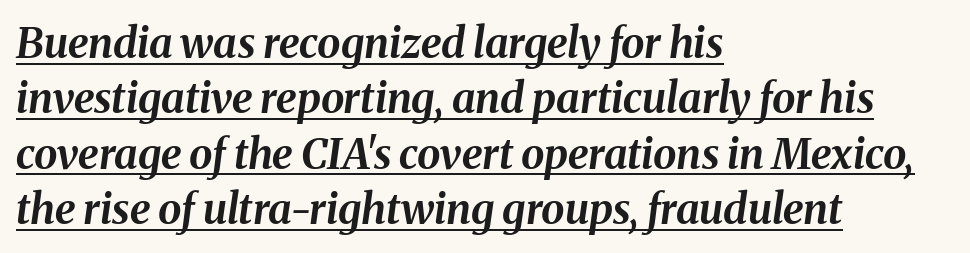
The image shows 42 px bold type, italic (leaning right); set left-aligned, normal line spacing (1.32x), normal letter spacing, underlined; medium stroke contrast and a medium x-height.
